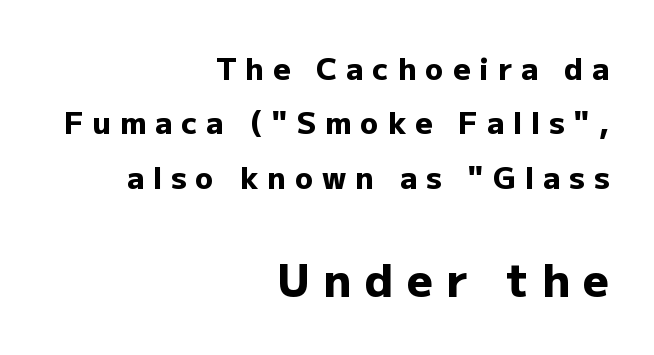
{"serif": "no", "italic": "no", "bold": "yes", "weight": "heavy", "width": "normal", "stroke_contrast": "low", "x_height": "medium", "monospaced": "no", "underline": "no", "align": "right", "line_spacing_ratio": 1.81, "letter_spacing": "wide", "letter_spacing_em": 0.3, "larger_block": "second", "size_ratio": 1.5, "glyph_px": 45}
